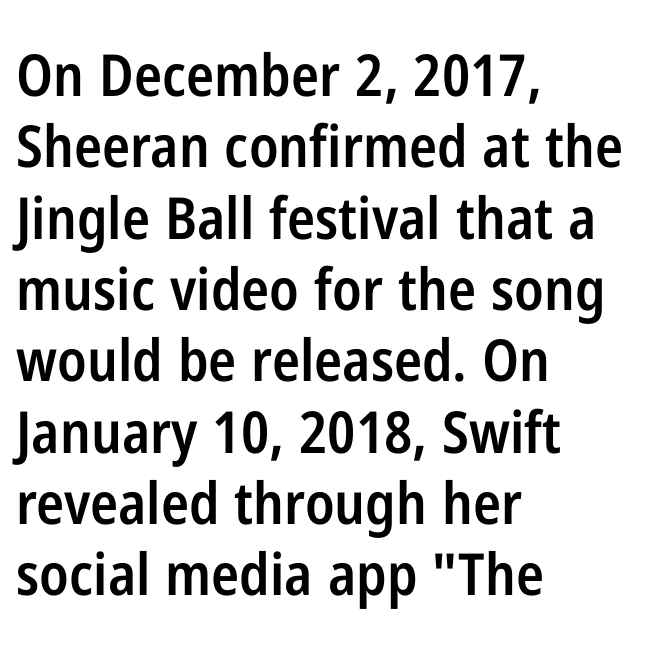
Just letters on the line, the space beneath them empty. The glyphs in this specimen are sans serif. The typesetter chose a ragged-right arrangement here. Proportional: the letters do not fall into vertical columns.
